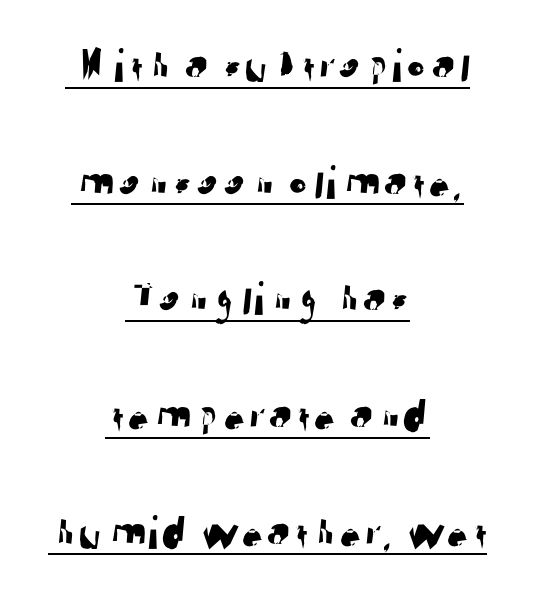
A typesetter would call this leading open, well beyond the default. If you folded the block vertically in half, each line would mirror itself in length. The rendered words wear a rule along their underside. You could not count columns in this text — the font is proportionally spaced. Inter-character spacing is left at the font's built-in metrics. Regarding serifs, this sample does without them.
